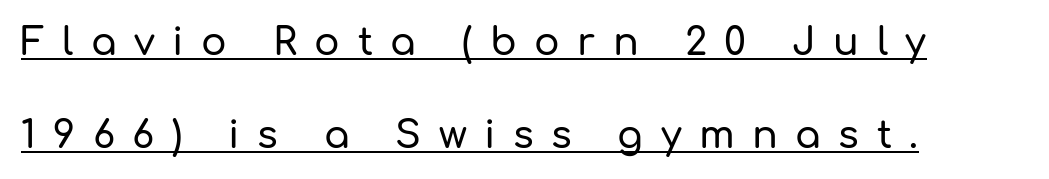
Q: Is the text italic (slanted)? A: No, it is upright.
Q: Is the typeface a serif or a sans-serif typeface? A: Sans-serif.
Q: Is the text underlined? A: Yes.
Q: How is the paragraph aligned? A: Left-aligned.
Q: Is the spacing between letters normal or unusually wide? A: Unusually wide.
Q: Is the spacing between lines tight, normal or loose? A: Loose.
Q: Width (condensed, normal, or wide)? A: Normal.
Q: Stroke contrast? A: Low.
Q: x-height? A: Medium.
Q: Monospaced? A: No.
